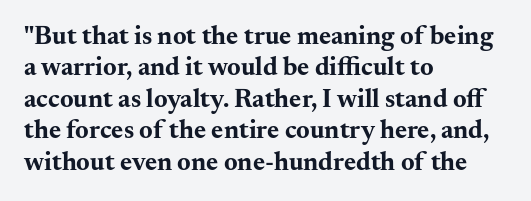
Q: Is the text bold? A: Yes.
Q: Is the text italic (slanted)? A: No, it is upright.
Q: Is the text underlined? A: No.
Q: How is the paragraph aligned? A: Left-aligned.
Q: Is the spacing between letters normal or unusually wide? A: Normal.
